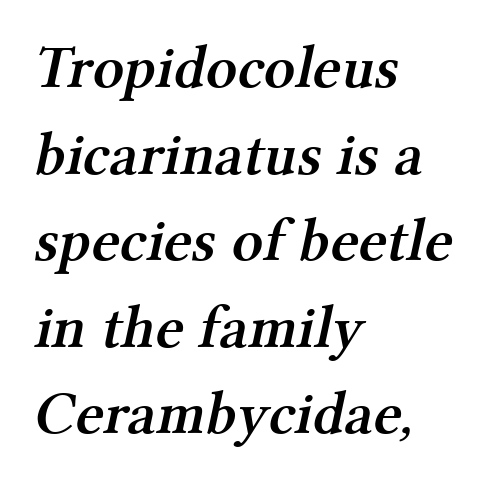
The setting favours the left margin, as ordinary paragraphs usually do. How are the letters spaced? Ordinarily, with no added tracking. Note: serifs present on the glyphs. Notice how descenders clear the ascenders below comfortably — that's standard leading. The face used here is a semibold: visibly heavier than regular, lighter than bold. The rendering uses natural spacing where letterforms have individual widths.
